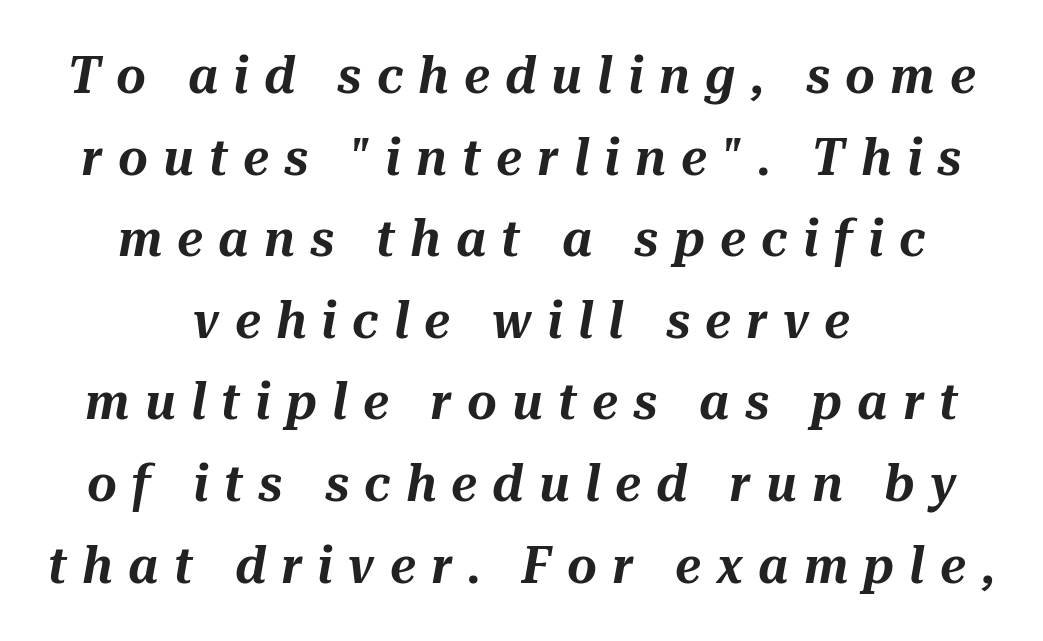
Q: Is the text italic (slanted)? A: Yes, it leans right by about 10 degrees.
Q: Is the text underlined? A: No.
Q: How is the paragraph aligned? A: Centered.
Q: Is the spacing between letters normal or unusually wide? A: Unusually wide.
Q: Is the spacing between lines tight, normal or loose? A: Normal.
Q: Width (condensed, normal, or wide)? A: Normal.
Q: Stroke contrast? A: Medium.
Q: x-height? A: Medium.
Q: Monospaced? A: No.
